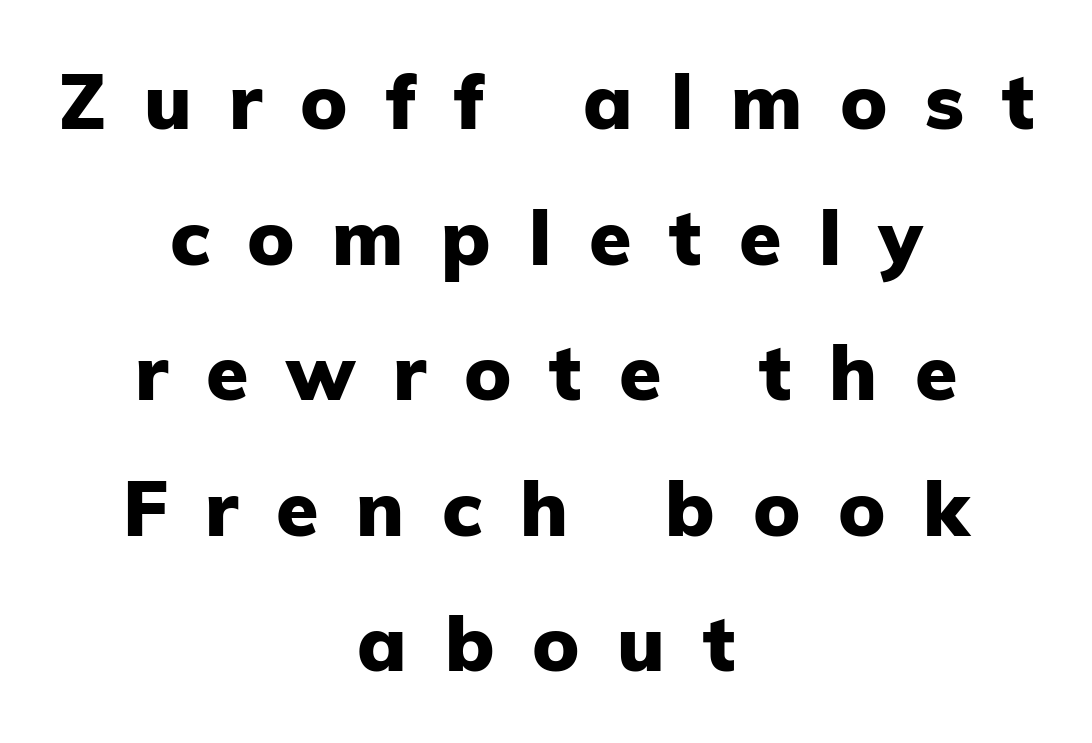
The image shows 77 px heavy sans-serif type, upright; set centered, line spacing 1.76x, unusually wide letter spacing (+0.49 em), not underlined; low stroke contrast and a medium x-height.
